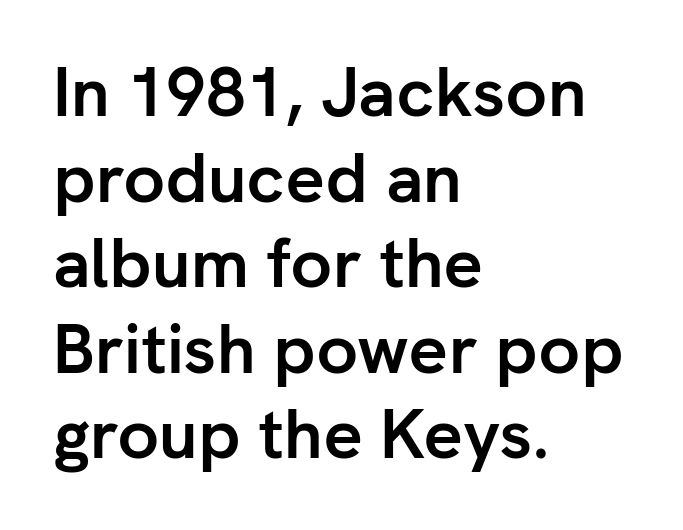
Q: Is the text bold? A: Yes.
Q: Is the text italic (slanted)? A: No, it is upright.
Q: Is the typeface a serif or a sans-serif typeface? A: Sans-serif.
Q: Is the text underlined? A: No.
Q: How is the paragraph aligned? A: Left-aligned.
Q: Is the spacing between letters normal or unusually wide? A: Normal.
Q: Width (condensed, normal, or wide)? A: Normal.
Q: Stroke contrast? A: Low.
Q: x-height? A: Medium.
Q: Monospaced? A: No.
